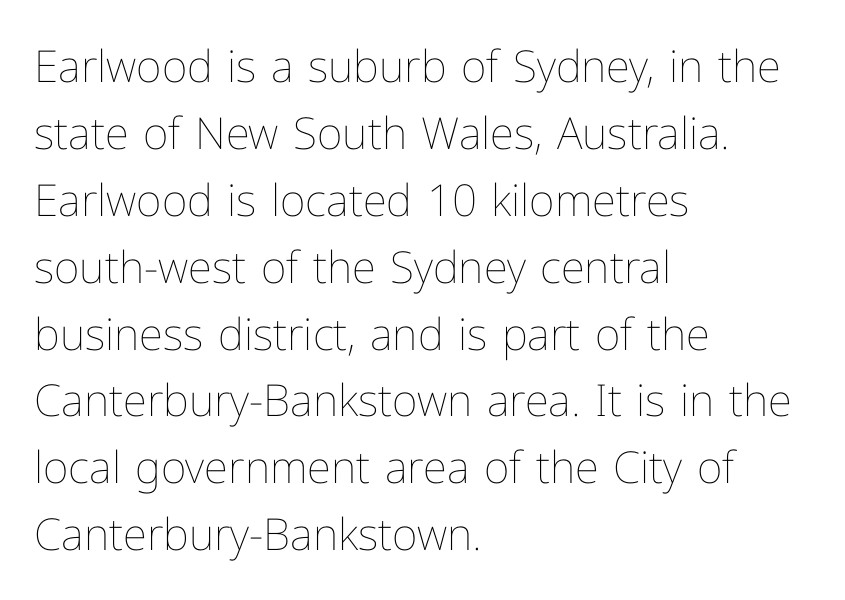
{"italic": "no", "bold": "no", "weight": "thin", "width": "normal", "stroke_contrast": "low", "x_height": "medium", "monospaced": "no", "underline": "no", "align": "left", "line_spacing": "normal", "line_spacing_ratio": 1.52, "letter_spacing": "normal", "letter_spacing_em": 0.0, "glyph_px": 44}
